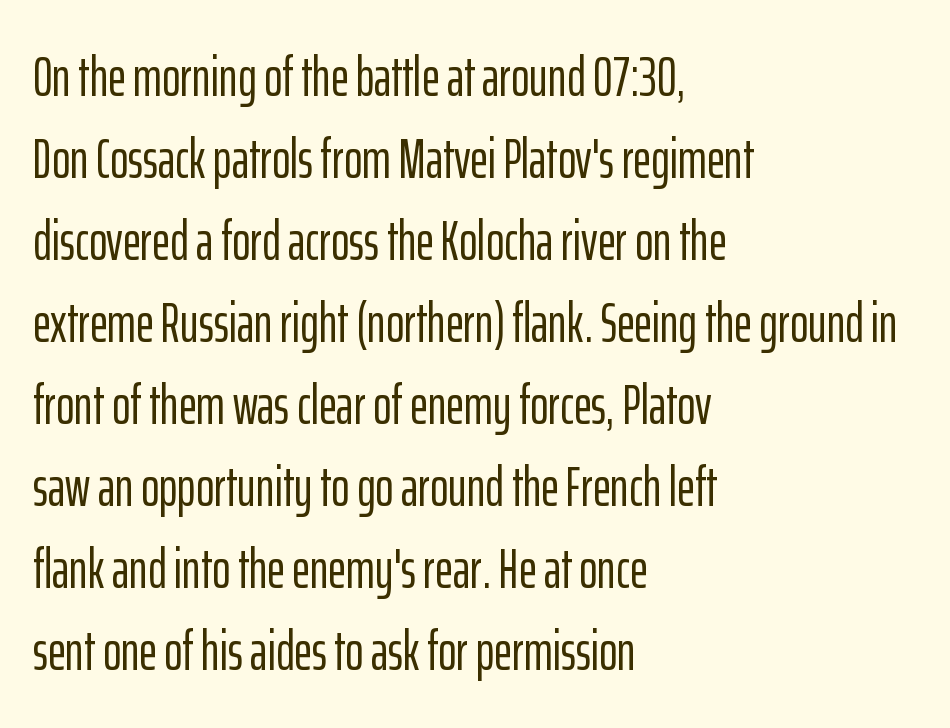
{"serif": "no", "italic": "no", "width": "condensed", "stroke_contrast": "low", "x_height": "medium", "monospaced": "no", "underline": "no", "align": "left", "line_spacing": "normal", "line_spacing_ratio": 1.49, "letter_spacing": "normal", "letter_spacing_em": 0.0, "glyph_px": 55}
